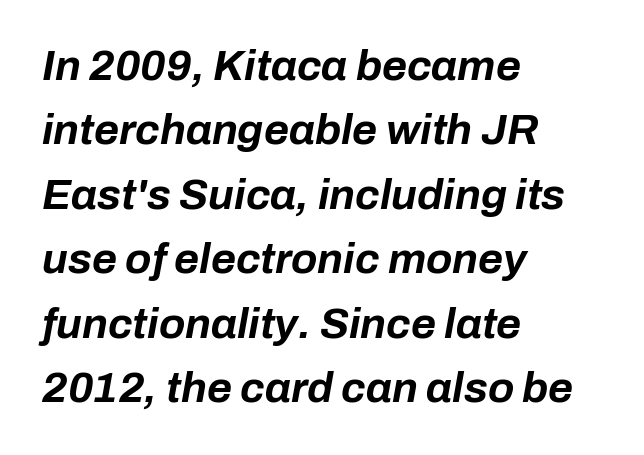
Q: Is the text bold? A: Yes.
Q: Is the text italic (slanted)? A: Yes, it leans right by about 10 degrees.
Q: Is the text underlined? A: No.
Q: How is the paragraph aligned? A: Left-aligned.
Q: Is the spacing between letters normal or unusually wide? A: Normal.
Q: Is the spacing between lines tight, normal or loose? A: Normal.
Q: Width (condensed, normal, or wide)? A: Normal.
Q: Stroke contrast? A: Low.
Q: x-height? A: Medium.
Q: Monospaced? A: No.
